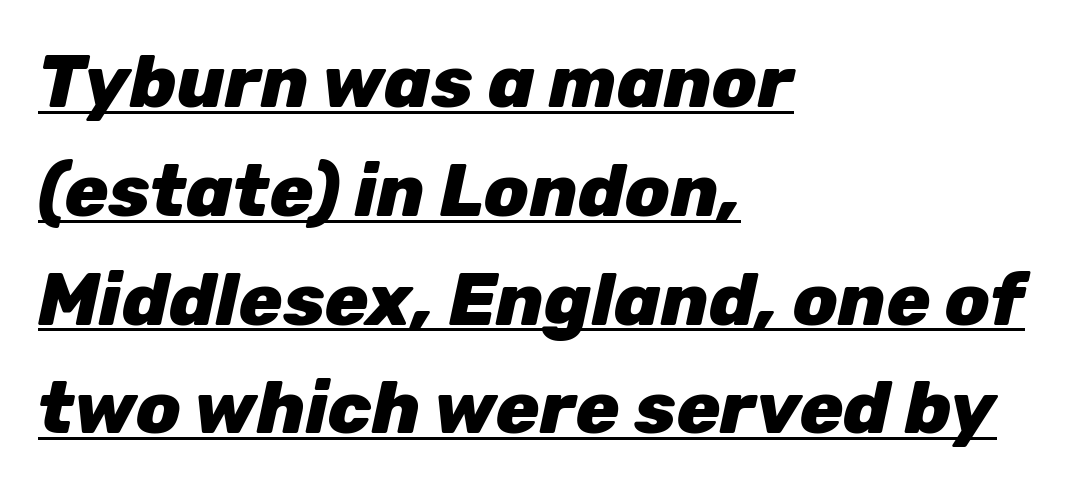
{"italic": "yes", "lean": "right", "slant_degrees": 12, "bold": "yes", "weight": "heavy", "width": "normal", "stroke_contrast": "low", "x_height": "medium", "monospaced": "no", "underline": "yes", "align": "left", "line_spacing": "normal", "line_spacing_ratio": 1.49, "letter_spacing": "normal", "letter_spacing_em": 0.0, "glyph_px": 73}
